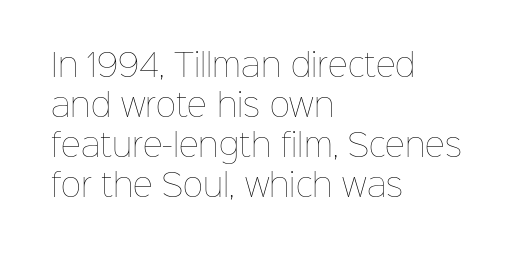
The image shows 31 px thin type, upright; set left-aligned, normal line spacing (1.29x), normal letter spacing, not underlined; low stroke contrast and a medium x-height.
